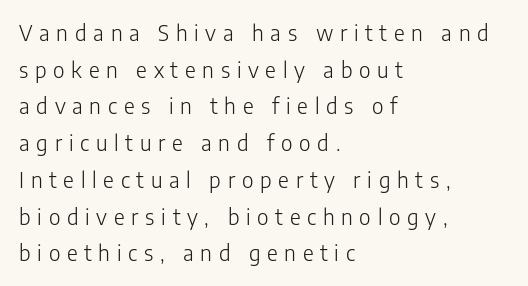
Horizontal alignment here is leftward, the default for most running prose. Display-style spreading of the glyphs; the letterfit is very open. The type sits square on the baseline with zero lean. No word sits above an underline. No extra ink here — the face is not bold.
